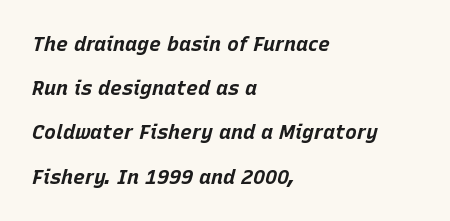
The image shows 20 px bold type, italic (leaning right); set left-aligned, loose line spacing (2.21x), normal letter spacing, not underlined.
